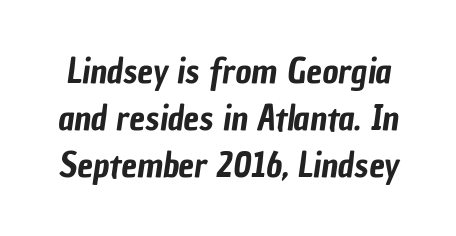
The image shows 35 px condensed sans-serif type; set normal line spacing (1.35x), normal letter spacing, not underlined; low stroke contrast and a medium x-height.
